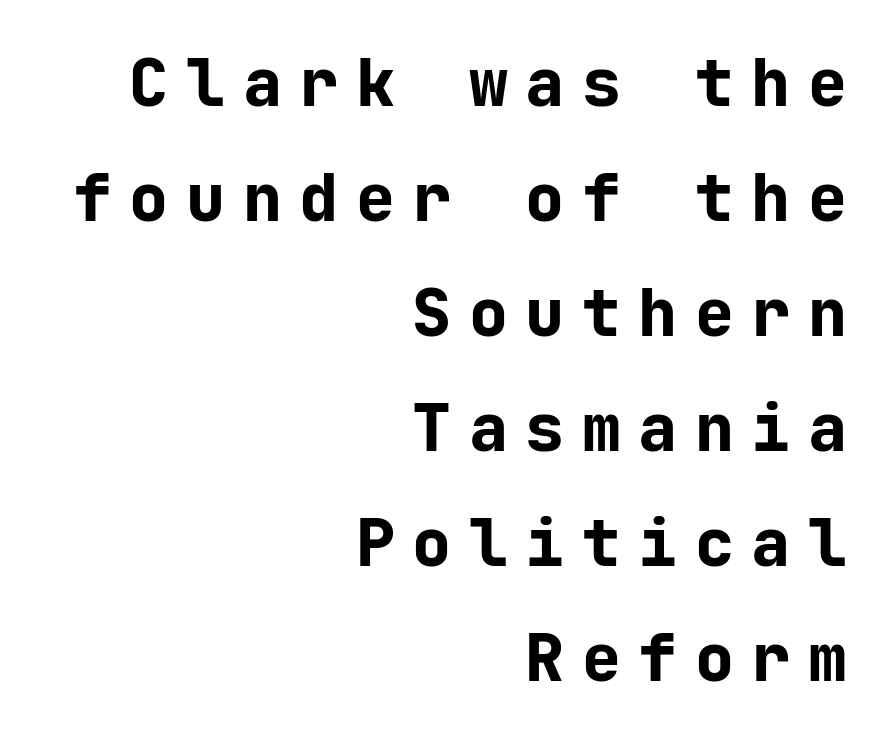
Q: Is the text bold? A: Yes.
Q: Is the text italic (slanted)? A: No, it is upright.
Q: Is the typeface a serif or a sans-serif typeface? A: Sans-serif.
Q: Is the text underlined? A: No.
Q: How is the paragraph aligned? A: Right-aligned.
Q: Is the spacing between letters normal or unusually wide? A: Unusually wide.
Q: Width (condensed, normal, or wide)? A: Normal.
Q: Stroke contrast? A: Low.
Q: x-height? A: Medium.
Q: Monospaced? A: Yes.
